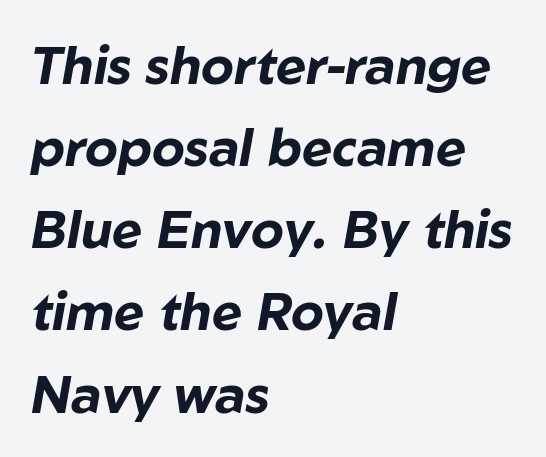
{"italic": "yes", "lean": "right", "slant_degrees": 10, "bold": "yes", "weight": "bold", "width": "normal", "stroke_contrast": "low", "x_height": "medium", "monospaced": "no", "underline": "no", "align": "left", "line_spacing": "normal", "line_spacing_ratio": 1.58, "letter_spacing": "normal", "letter_spacing_em": 0.0, "glyph_px": 52}
